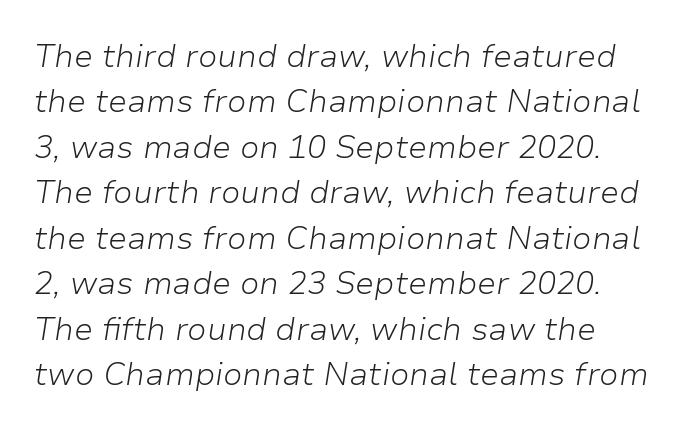
The image shows 32 px light type, italic (leaning right); set left-aligned, normal line spacing (1.42x), normal letter spacing, not underlined; low stroke contrast and a medium x-height.
